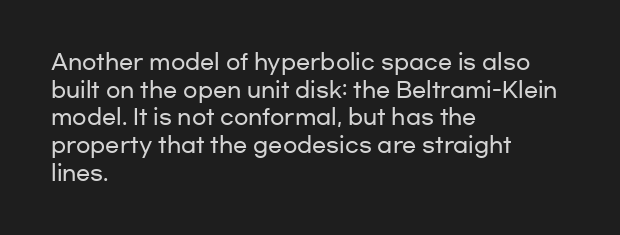
{"italic": "no", "underline": "no", "align": "left", "line_spacing": "normal", "line_spacing_ratio": 1.32, "letter_spacing": "normal", "letter_spacing_em": 0.0, "glyph_px": 21}
